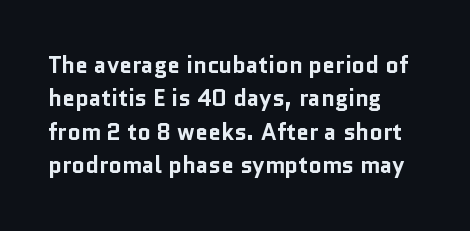
Q: Is the text bold? A: Yes.
Q: Is the text italic (slanted)? A: No, it is upright.
Q: Is the text underlined? A: No.
Q: How is the paragraph aligned? A: Left-aligned.
Q: Is the spacing between letters normal or unusually wide? A: Normal.
Q: Is the spacing between lines tight, normal or loose? A: Normal.
